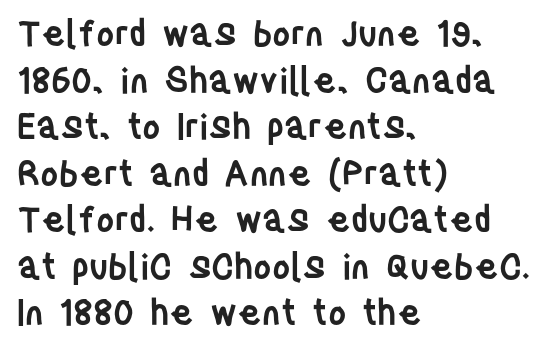
The image shows 35 px semibold, condensed sans-serif type, upright; set left-aligned, normal line spacing (1.33x), normal letter spacing, not underlined; low stroke contrast and a large x-height.
